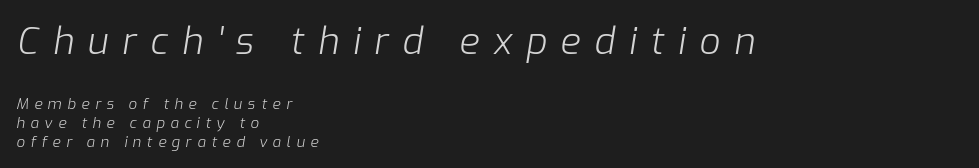
Q: Is the text bold? A: No.
Q: Is the text italic (slanted)? A: Yes, it leans right by about 9 degrees.
Q: Is the text underlined? A: No.
Q: How is the paragraph aligned? A: Left-aligned.
Q: Is the spacing between letters normal or unusually wide? A: Unusually wide.
Q: Is the spacing between lines tight, normal or loose? A: Normal.
Q: Which block of text is set in a larger size, the first (top) or the second (bottom)? A: The first (top) one.
Q: Width (condensed, normal, or wide)? A: Normal.
Q: Stroke contrast? A: Low.
Q: x-height? A: Medium.
Q: Monospaced? A: No.
